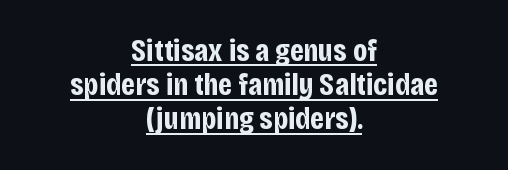
Q: Is the text bold? A: Yes.
Q: Is the text italic (slanted)? A: No, it is upright.
Q: Is the typeface a serif or a sans-serif typeface? A: Sans-serif.
Q: Is the text underlined? A: Yes.
Q: How is the paragraph aligned? A: Centered.
Q: Is the spacing between letters normal or unusually wide? A: Normal.
Q: Is the spacing between lines tight, normal or loose? A: Tight.
Q: Width (condensed, normal, or wide)? A: Condensed.
Q: Stroke contrast? A: Low.
Q: x-height? A: Large.
Q: Monospaced? A: No.
